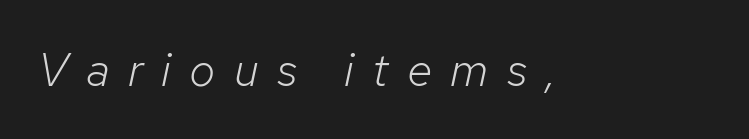
The image shows 47 px light type, italic (leaning right); set unusually wide letter spacing (+0.39 em), not underlined; low stroke contrast and a medium x-height.
